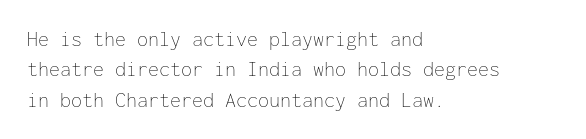
{"italic": "no", "bold": "no", "underline": "no", "align": "left", "line_spacing": "normal", "line_spacing_ratio": 1.38, "letter_spacing": "normal", "letter_spacing_em": 0.0, "glyph_px": 22}
